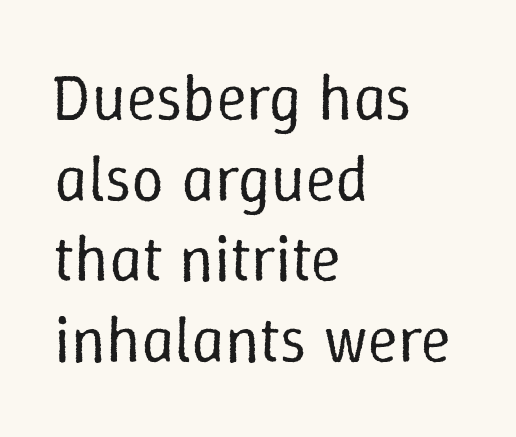
What stands out about the letter spacing? Nothing — it is the standard amount. The rendering uses natural spacing where letterforms have individual widths. These glyphs show unthickened strokes, regular width or finer. The typesetter chose a ragged-right arrangement here. The letters stand upright; this is a roman face.
